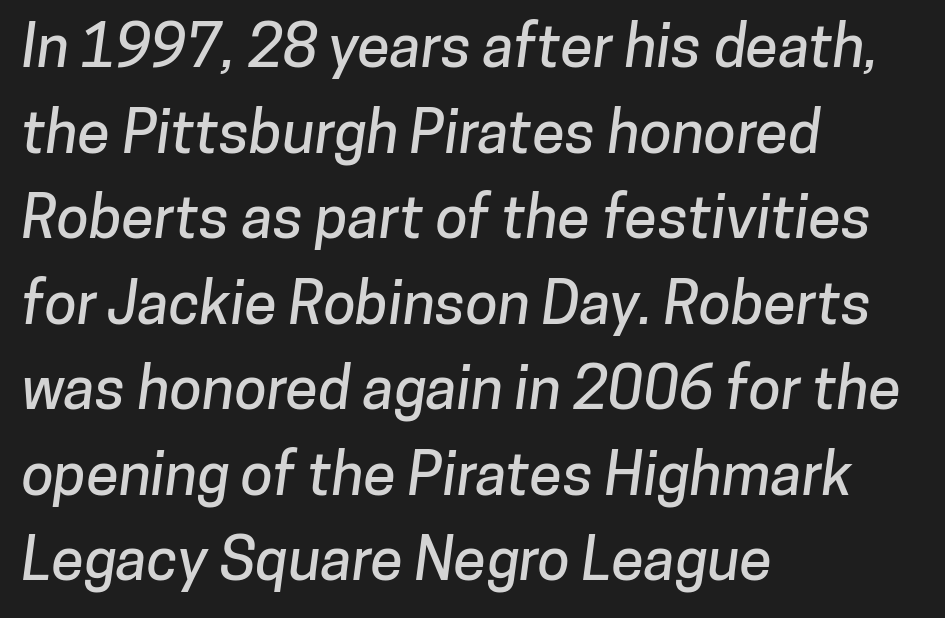
The image shows 59 px sans-serif type; set left-aligned, normal line spacing (1.45x), normal letter spacing, not underlined; low stroke contrast and a medium x-height.
